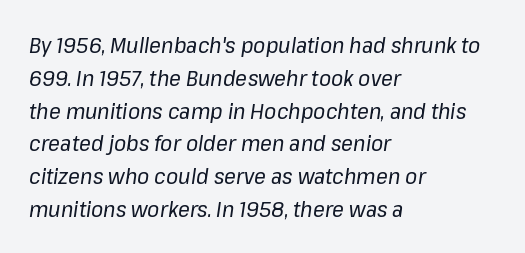
The zone under the glyphs is completely vacant. The font's italic variant was chosen for this text. Successive baselines arrive at the customary interval. These glyphs show unthickened strokes, regular width or finer. Is the block centered? No — it sits flush against the left margin.
